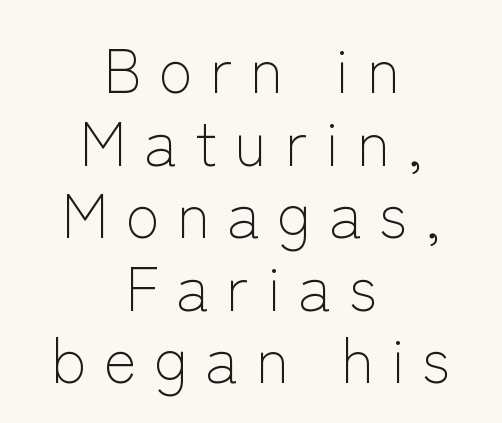
{"serif": "no", "italic": "no", "bold": "no", "weight": "light", "width": "normal", "stroke_contrast": "low", "x_height": "medium", "monospaced": "no", "underline": "no", "align": "center", "line_spacing_ratio": 1.17, "letter_spacing": "wide", "letter_spacing_em": 0.28, "glyph_px": 62}
